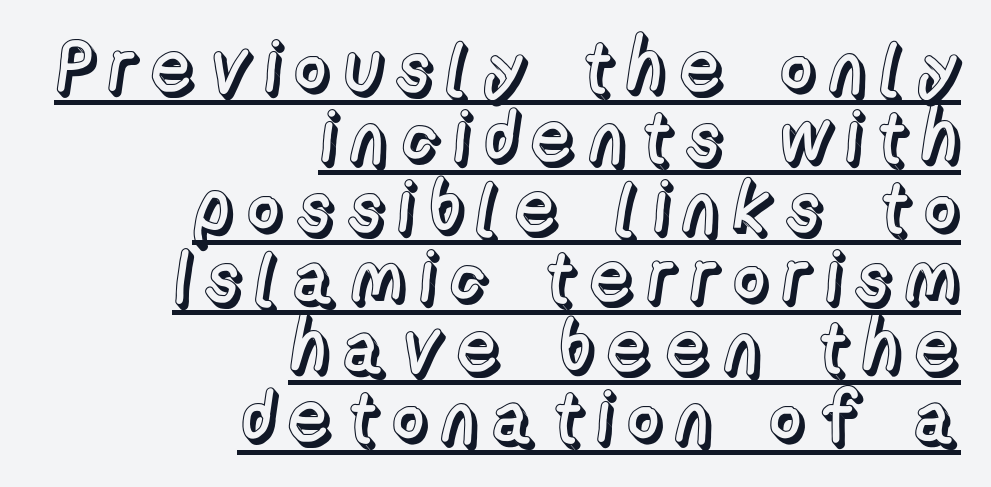
The face used here is proportionally spaced, like ordinary book or web type. Summary of vertical rhythm: compact, with narrow interline spacing. Horizontally, the lines are justified to the trailing edge only. The words here are underlined.
